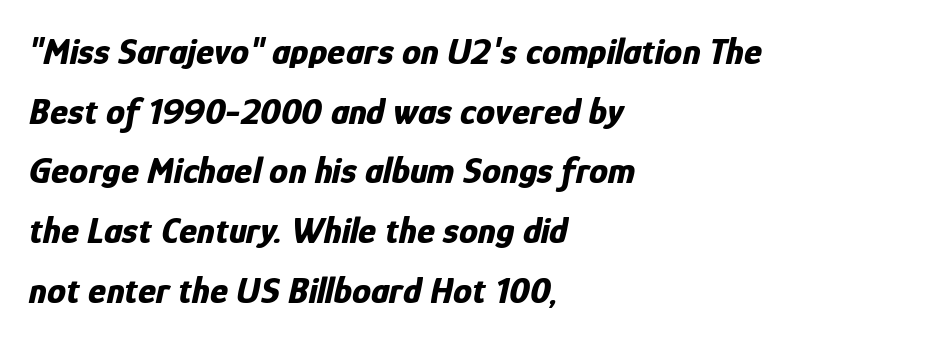
Q: Is the text bold? A: Yes.
Q: Is the text italic (slanted)? A: Yes, it leans right by about 12 degrees.
Q: Is the text underlined? A: No.
Q: How is the paragraph aligned? A: Left-aligned.
Q: Is the spacing between letters normal or unusually wide? A: Normal.
Q: Is the spacing between lines tight, normal or loose? A: Normal.
Q: Width (condensed, normal, or wide)? A: Condensed.
Q: Stroke contrast? A: Low.
Q: x-height? A: Medium.
Q: Monospaced? A: No.
